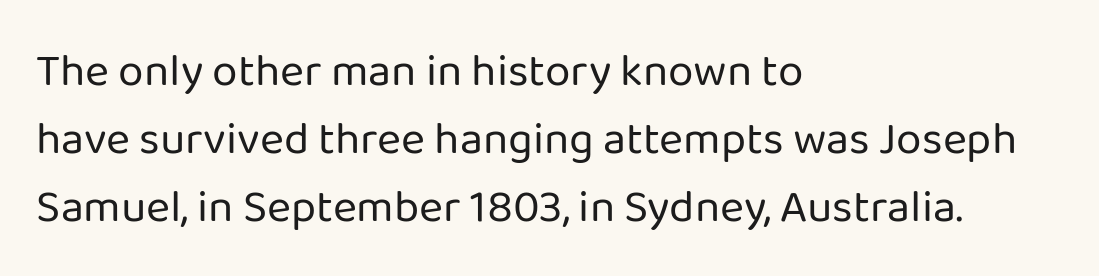
A typesetter would label this face a sans. Italic: no, the glyphs are upright roman. Casual observation: everything's shoved over to the left. A normal amount of white space separates one row of letters from the next. The horizontal fit of the characters is conventional and even. Proportional: the letters do not fall into vertical columns.
